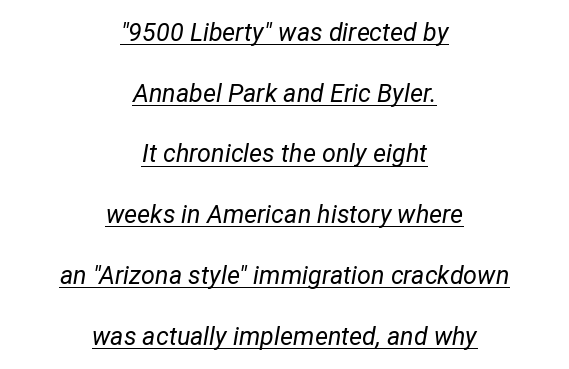
The image shows 25 px text type, italic (leaning right); set centered, loose line spacing (2.43x), normal letter spacing, underlined.
